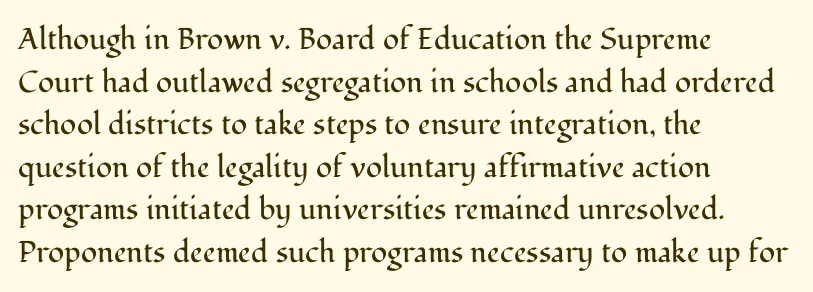
{"serif": "yes", "italic": "no", "bold": "no", "weight": "regular", "width": "normal", "stroke_contrast": "medium", "x_height": "medium", "monospaced": "no", "underline": "no", "align": "left", "line_spacing": "normal", "line_spacing_ratio": 1.42, "letter_spacing": "normal", "letter_spacing_em": 0.0, "glyph_px": 30}
